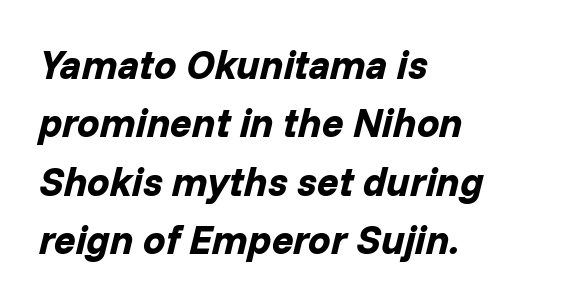
Q: Is the text bold? A: Yes.
Q: Is the text italic (slanted)? A: Yes, it leans right by about 14 degrees.
Q: Is the text underlined? A: No.
Q: How is the paragraph aligned? A: Left-aligned.
Q: Is the spacing between letters normal or unusually wide? A: Normal.
Q: Is the spacing between lines tight, normal or loose? A: Normal.
Q: Width (condensed, normal, or wide)? A: Normal.
Q: Stroke contrast? A: Low.
Q: x-height? A: Medium.
Q: Monospaced? A: No.
